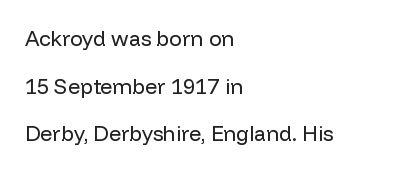
Airy leading. Anything drawn beneath the words? Only blank space. This rendering leaves character spacing at its baseline value. Does the copy run flush right? No — it runs flush left.
